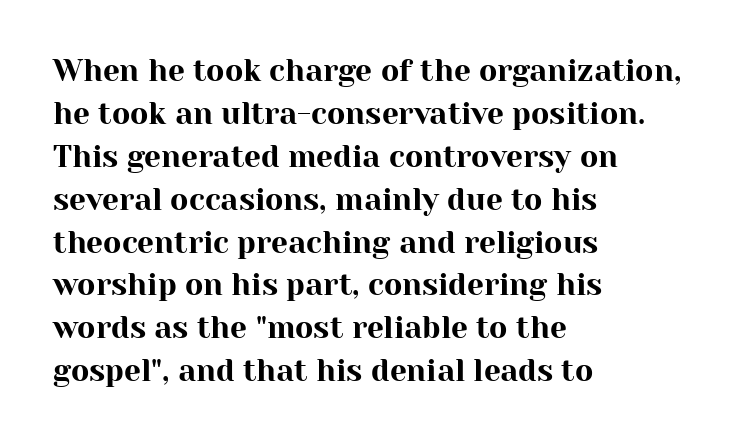
Q: Is the text italic (slanted)? A: No, it is upright.
Q: Is the typeface a serif or a sans-serif typeface? A: Serif.
Q: Is the text underlined? A: No.
Q: How is the paragraph aligned? A: Left-aligned.
Q: Is the spacing between letters normal or unusually wide? A: Normal.
Q: Is the spacing between lines tight, normal or loose? A: Normal.
Q: Width (condensed, normal, or wide)? A: Normal.
Q: Stroke contrast? A: High.
Q: x-height? A: Medium.
Q: Monospaced? A: No.
